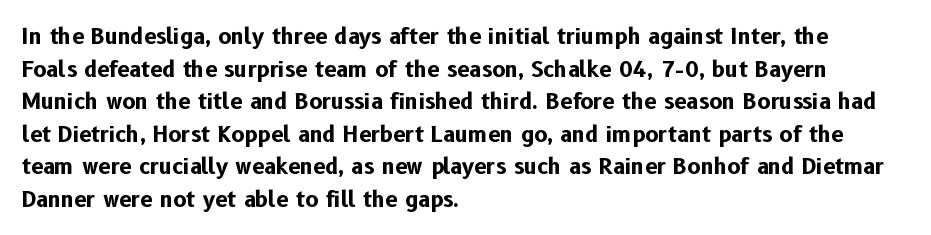
The image shows 22 px bold type, upright; set left-aligned, normal line spacing (1.48x), normal letter spacing, not underlined.
